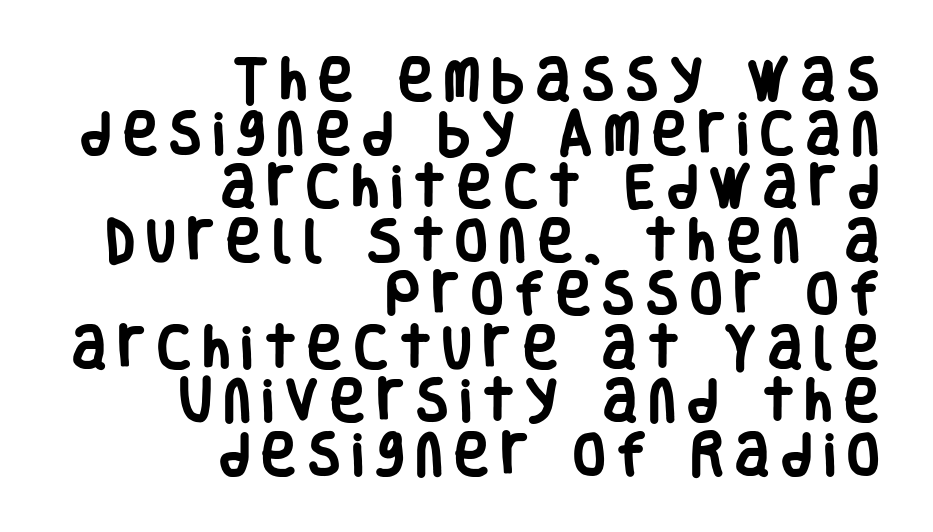
Posture: upright roman. The rendering inserts visible extra space after every character. Emphasis by weight is at full strength: bold. Alignment: flush right.
